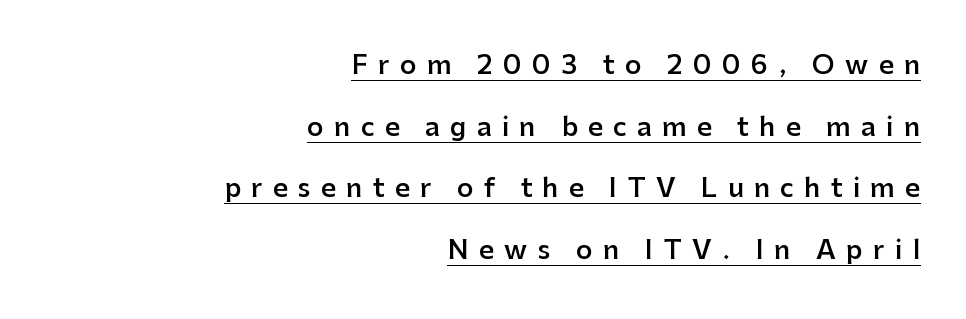
The lines are quadded right. Weight: semibold (demi). Vertically, the passage feels expansive, rows floating well apart. The passage shown is underscored from start to finish. Tall strokes in this sample are plumb rather than angled. The horizontal fit of the characters is loose and conspicuously gappy.
